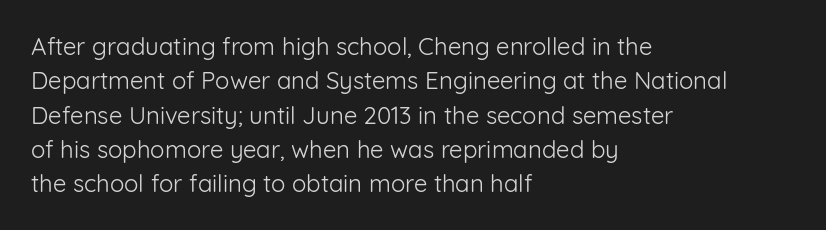
{"italic": "no", "bold": "no", "underline": "no", "align": "left", "line_spacing": "normal", "line_spacing_ratio": 1.43, "letter_spacing": "normal", "letter_spacing_em": 0.0, "glyph_px": 24}
